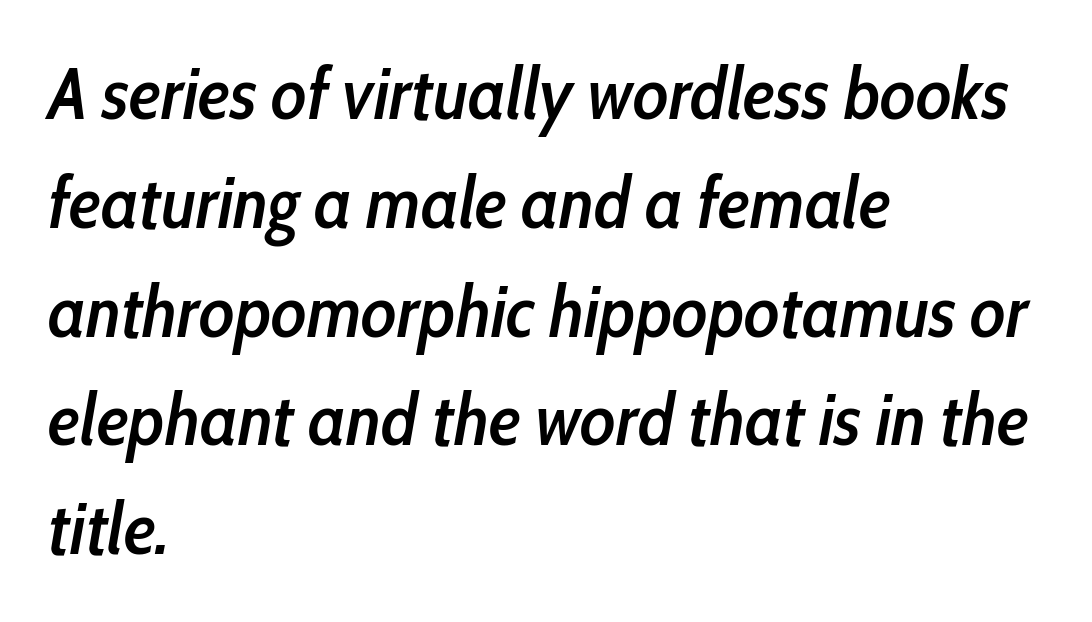
The image shows 73 px semibold, condensed type, italic (leaning right); set left-aligned, normal line spacing (1.49x), normal letter spacing, not underlined; low stroke contrast and a medium x-height.
